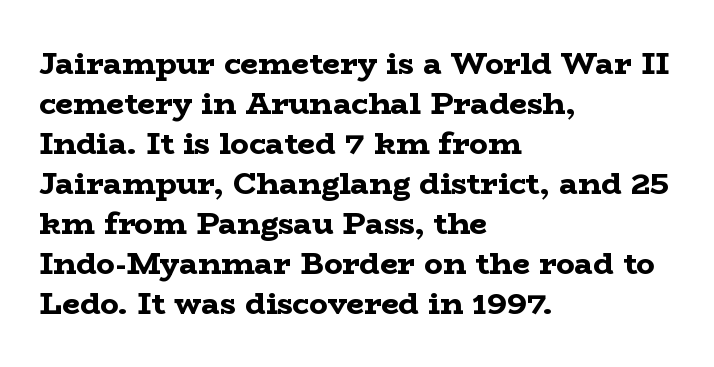
The image shows 31 px bold, wide serif type, upright; set left-aligned, normal line spacing (1.29x), normal letter spacing, not underlined; low stroke contrast and a medium x-height.
